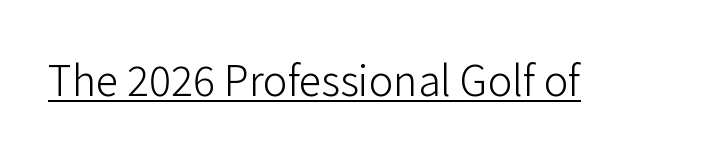
When letters stand straight like this, we call the style roman or upright. Nothing sits at the stroke ends, so this counts as sans-serif. The rendering uses the underline text-decoration. Caption: face not bold, strokes unweighted.
